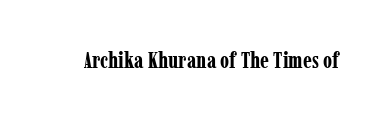
The image shows 22 px bold type, upright; set normal letter spacing, not underlined.
